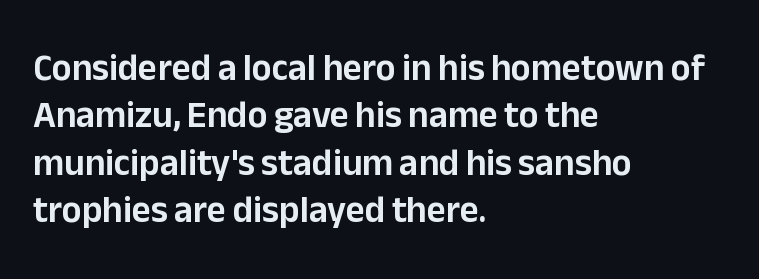
{"serif": "no", "italic": "no", "width": "normal", "stroke_contrast": "low", "x_height": "medium", "monospaced": "no", "underline": "no", "align": "left", "line_spacing": "normal", "line_spacing_ratio": 1.28, "letter_spacing": "normal", "letter_spacing_em": 0.0, "glyph_px": 37}
